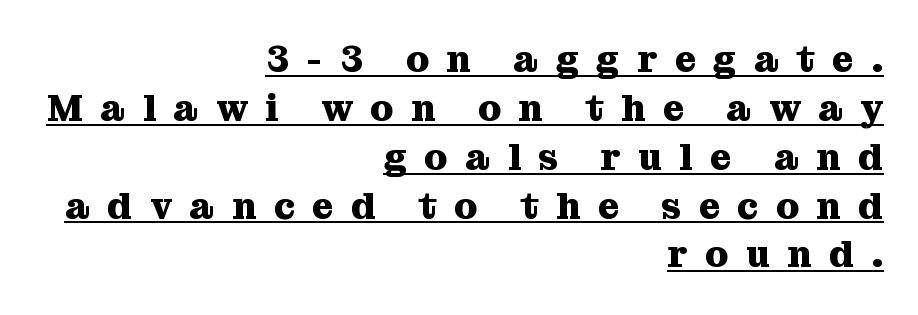
Q: Is the text bold? A: Yes.
Q: Is the text italic (slanted)? A: No, it is upright.
Q: Is the typeface a serif or a sans-serif typeface? A: Serif.
Q: Is the text underlined? A: Yes.
Q: How is the paragraph aligned? A: Right-aligned.
Q: Is the spacing between letters normal or unusually wide? A: Unusually wide.
Q: Is the spacing between lines tight, normal or loose? A: Normal.
Q: Width (condensed, normal, or wide)? A: Normal.
Q: Stroke contrast? A: Medium.
Q: x-height? A: Medium.
Q: Monospaced? A: No.
